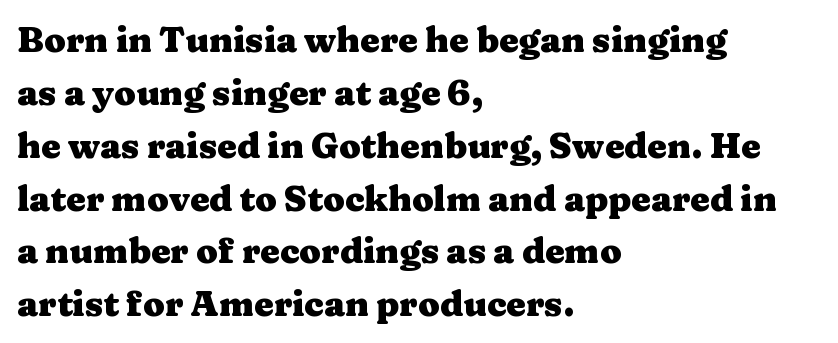
Q: Is the text bold? A: Yes.
Q: Is the text italic (slanted)? A: No, it is upright.
Q: Is the typeface a serif or a sans-serif typeface? A: Serif.
Q: Is the text underlined? A: No.
Q: How is the paragraph aligned? A: Left-aligned.
Q: Is the spacing between letters normal or unusually wide? A: Normal.
Q: Is the spacing between lines tight, normal or loose? A: Normal.
Q: Width (condensed, normal, or wide)? A: Wide.
Q: Stroke contrast? A: Medium.
Q: x-height? A: Medium.
Q: Monospaced? A: No.
